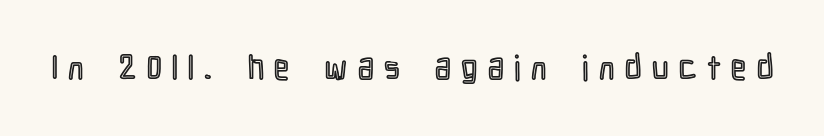
The image shows 33 px condensed type, upright; set unusually wide letter spacing (+0.32 em), not underlined; a medium x-height.
